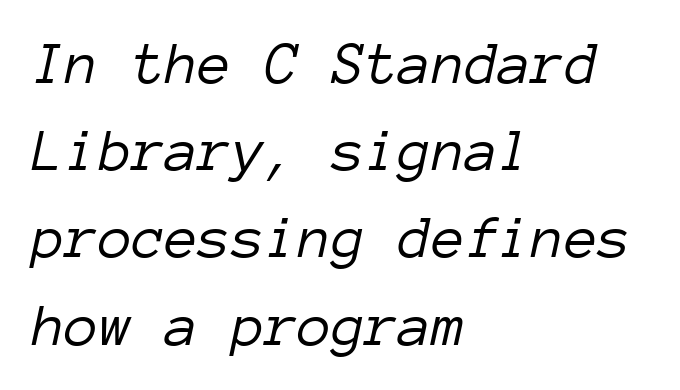
Q: Is the text bold? A: No.
Q: Is the text italic (slanted)? A: Yes, it leans right by about 12 degrees.
Q: Is the text underlined? A: No.
Q: How is the paragraph aligned? A: Left-aligned.
Q: Is the spacing between letters normal or unusually wide? A: Normal.
Q: Is the spacing between lines tight, normal or loose? A: Normal.
Q: Width (condensed, normal, or wide)? A: Normal.
Q: Stroke contrast? A: Low.
Q: x-height? A: Medium.
Q: Monospaced? A: Yes.
